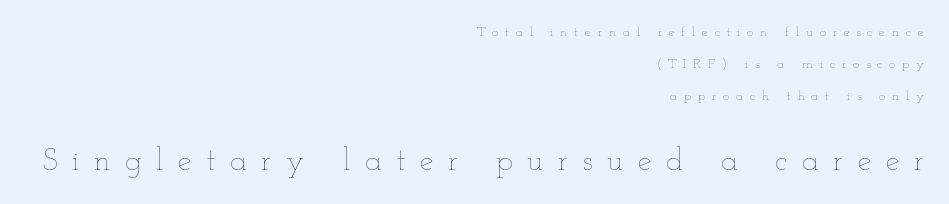
The image shows 31 px thin, wide type, upright; set right-aligned, loose line spacing (2.3x), unusually wide letter spacing (+0.47 em), not underlined; the second (bottom) block is 2.21x larger; low stroke contrast and a small x-height.
